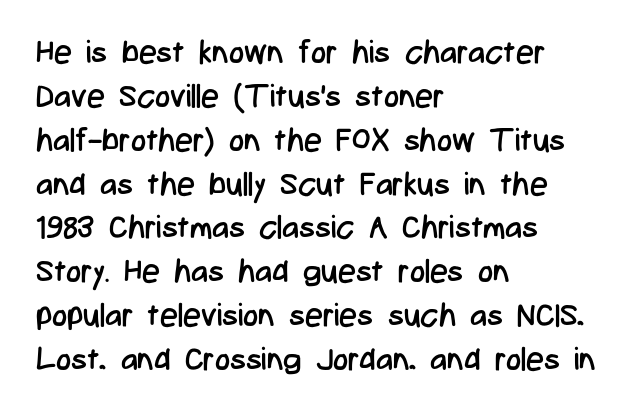
Each row of text sits above clean, open space. In terms of leading, this rendering sits right in the middle. This is not heavy type; no bold has been used. Notice how the stems are strictly vertical — no italics here. The rendering keeps characters at their native spacing. Teacher's note: observe the even left margin — that is flush-left alignment.
